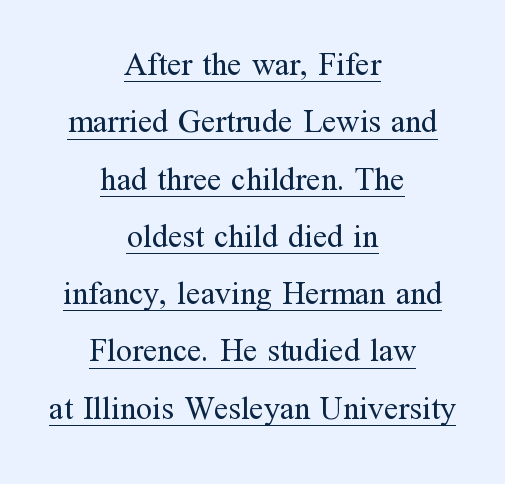
The image shows 32 px regular-weight serif type, upright; set centered, line spacing 1.79x, normal letter spacing, underlined; medium stroke contrast and a medium x-height.
